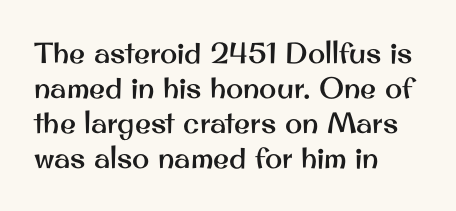
{"serif": "no", "italic": "no", "width": "normal", "stroke_contrast": "medium", "x_height": "small", "monospaced": "no", "underline": "no", "align": "left", "line_spacing_ratio": 1.21, "letter_spacing": "normal", "letter_spacing_em": 0.0, "glyph_px": 29}
